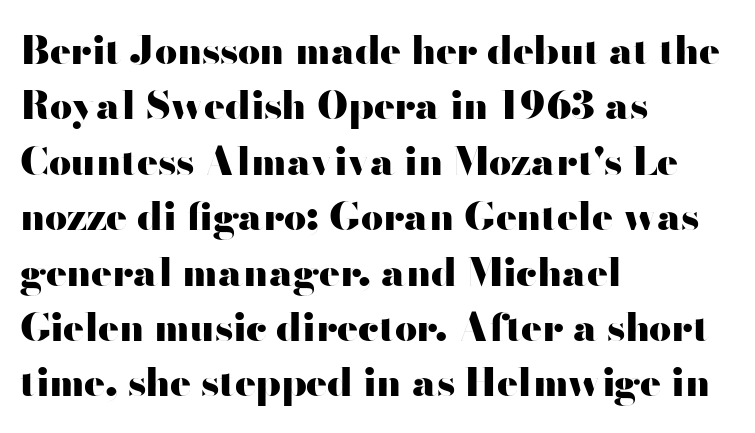
The image shows 39 px heavy, wide type, upright; set left-aligned, normal line spacing (1.42x), normal letter spacing, not underlined; high stroke contrast and a small x-height.
